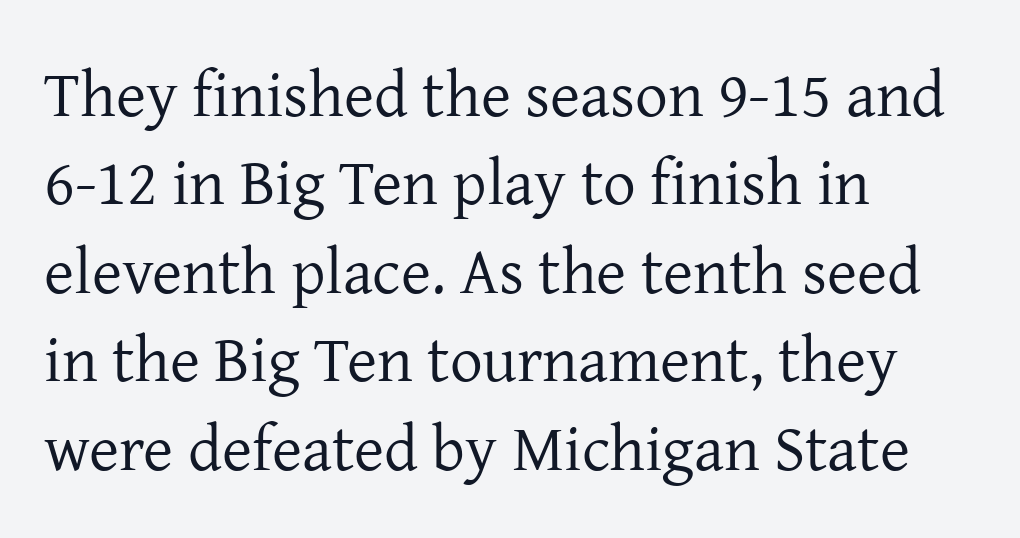
Q: Is the text bold? A: No.
Q: Is the text italic (slanted)? A: No, it is upright.
Q: Is the typeface a serif or a sans-serif typeface? A: Serif.
Q: Is the text underlined? A: No.
Q: How is the paragraph aligned? A: Left-aligned.
Q: Is the spacing between letters normal or unusually wide? A: Normal.
Q: Is the spacing between lines tight, normal or loose? A: Normal.
Q: Width (condensed, normal, or wide)? A: Normal.
Q: Stroke contrast? A: Low.
Q: x-height? A: Medium.
Q: Monospaced? A: No.
